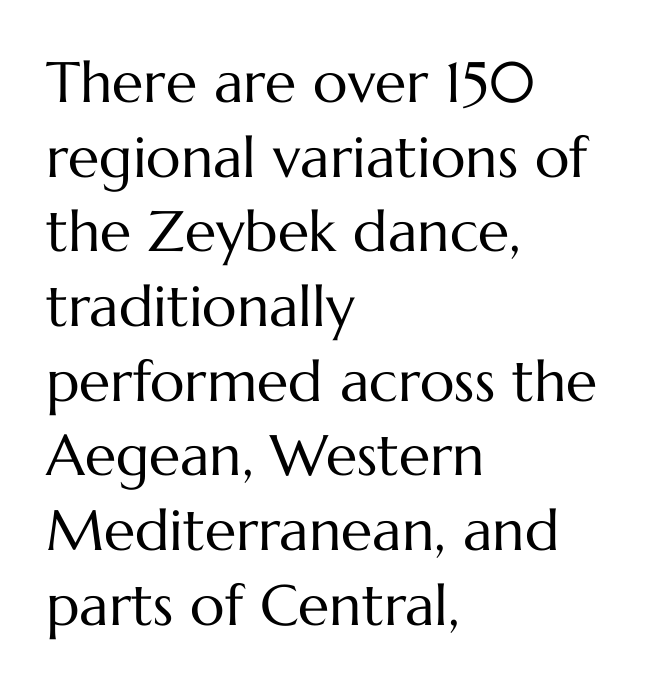
The rendering keeps characters at their native spacing. Line starts are locked; line ends wander. This reads as an unemphasized weight, regular at the heaviest. A typesetter would mark this as roman, not italic. Beneath every word, the page is bare.
